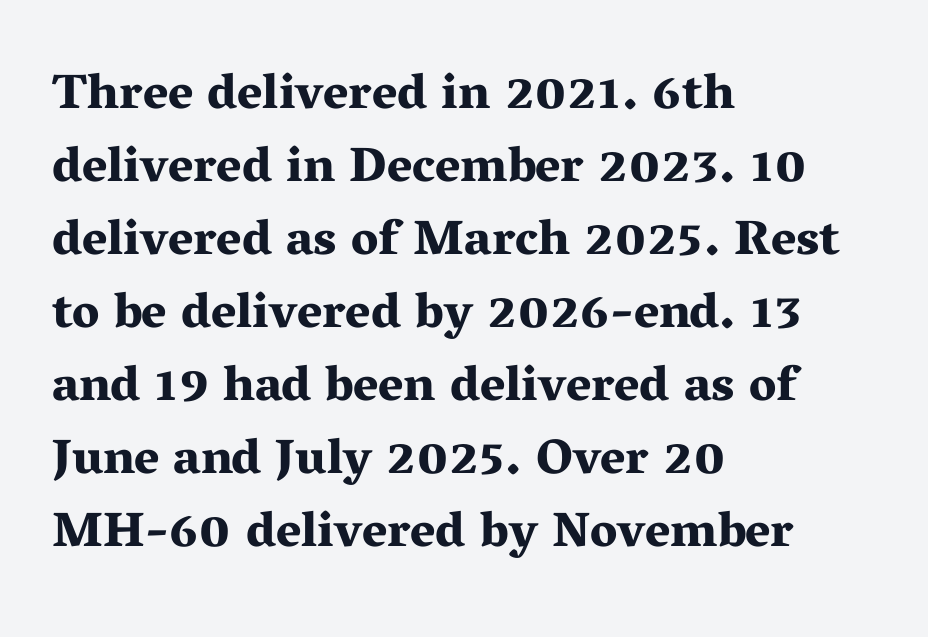
Q: Is the text bold? A: Yes.
Q: Is the text italic (slanted)? A: No, it is upright.
Q: Is the typeface a serif or a sans-serif typeface? A: Serif.
Q: Is the text underlined? A: No.
Q: How is the paragraph aligned? A: Left-aligned.
Q: Is the spacing between letters normal or unusually wide? A: Normal.
Q: Is the spacing between lines tight, normal or loose? A: Normal.
Q: Width (condensed, normal, or wide)? A: Wide.
Q: Stroke contrast? A: Medium.
Q: x-height? A: Medium.
Q: Monospaced? A: No.
